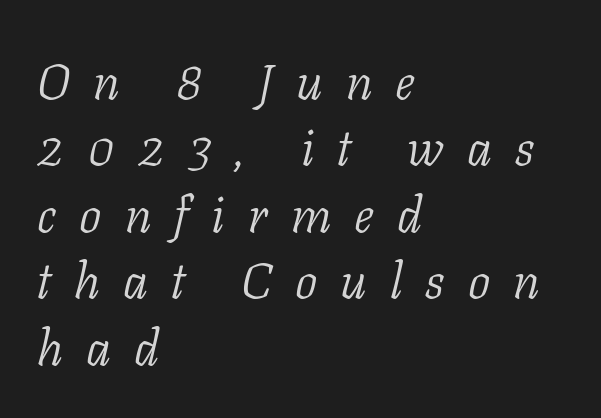
Q: Is the text bold? A: No.
Q: Is the text italic (slanted)? A: Yes, it leans right by about 11 degrees.
Q: Is the typeface a serif or a sans-serif typeface? A: Serif.
Q: Is the text underlined? A: No.
Q: How is the paragraph aligned? A: Left-aligned.
Q: Is the spacing between letters normal or unusually wide? A: Unusually wide.
Q: Is the spacing between lines tight, normal or loose? A: Normal.
Q: Width (condensed, normal, or wide)? A: Normal.
Q: Stroke contrast? A: Low.
Q: x-height? A: Medium.
Q: Monospaced? A: No.
